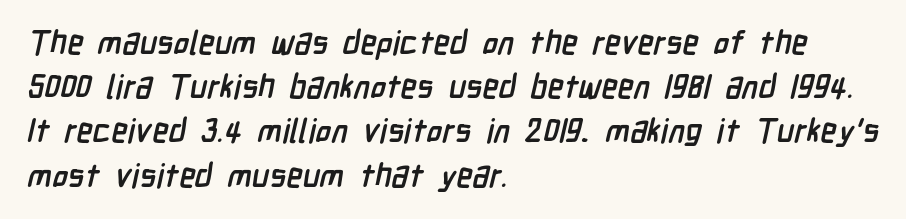
Q: Is the text bold? A: Yes.
Q: Is the typeface a serif or a sans-serif typeface? A: Sans-serif.
Q: Is the text underlined? A: No.
Q: How is the paragraph aligned? A: Left-aligned.
Q: Is the spacing between letters normal or unusually wide? A: Normal.
Q: Is the spacing between lines tight, normal or loose? A: Normal.
Q: Width (condensed, normal, or wide)? A: Condensed.
Q: Stroke contrast? A: Low.
Q: x-height? A: Medium.
Q: Monospaced? A: No.
